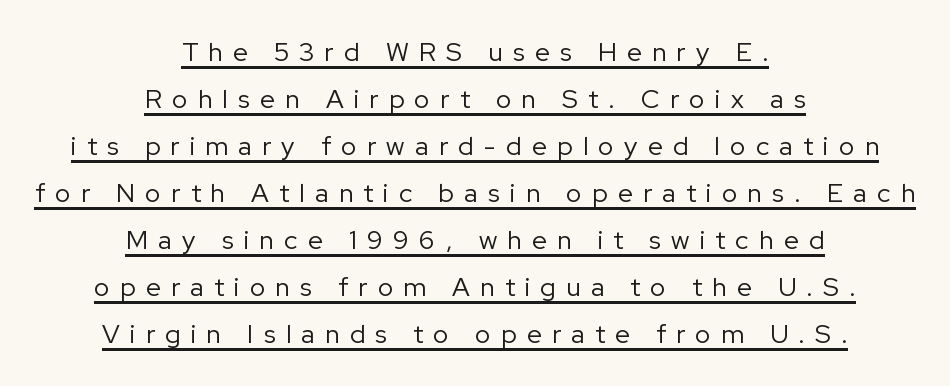
Q: Is the text bold? A: No.
Q: Is the text italic (slanted)? A: No, it is upright.
Q: Is the text underlined? A: Yes.
Q: How is the paragraph aligned? A: Centered.
Q: Is the spacing between letters normal or unusually wide? A: Unusually wide.
